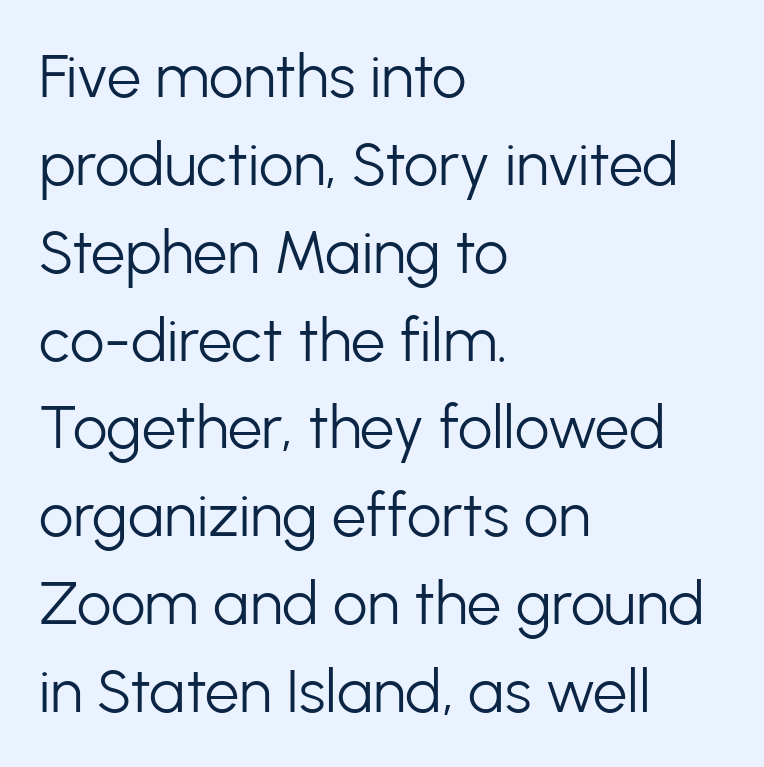
{"serif": "no", "italic": "no", "bold": "no", "weight": "light", "width": "normal", "stroke_contrast": "low", "x_height": "medium", "monospaced": "no", "underline": "no", "align": "left", "line_spacing": "normal", "line_spacing_ratio": 1.44, "letter_spacing": "normal", "letter_spacing_em": 0.0, "glyph_px": 61}
